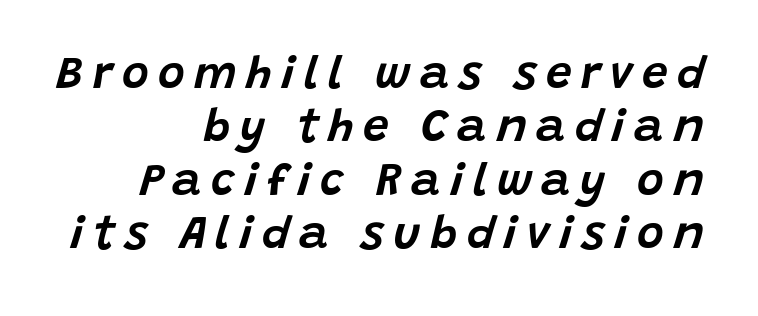
Q: Is the text italic (slanted)? A: Yes, it leans right by about 15 degrees.
Q: Is the text underlined? A: No.
Q: How is the paragraph aligned? A: Right-aligned.
Q: Is the spacing between letters normal or unusually wide? A: Unusually wide.
Q: Width (condensed, normal, or wide)? A: Normal.
Q: Stroke contrast? A: Low.
Q: x-height? A: Large.
Q: Monospaced? A: No.
